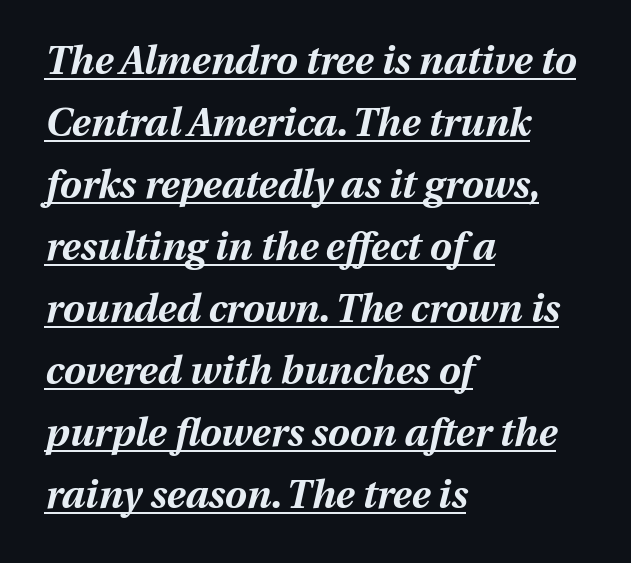
{"italic": "yes", "lean": "right", "slant_degrees": 13, "bold": "yes", "weight": "bold", "width": "normal", "stroke_contrast": "medium", "x_height": "medium", "monospaced": "no", "underline": "yes", "align": "left", "line_spacing": "normal", "line_spacing_ratio": 1.59, "letter_spacing": "normal", "letter_spacing_em": 0.0, "glyph_px": 39}
